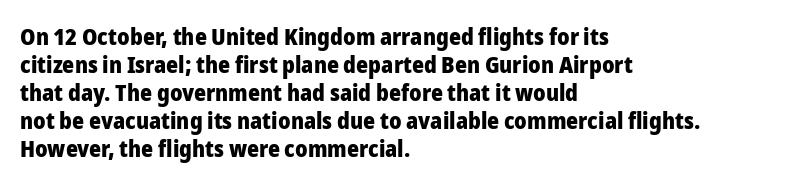
{"italic": "no", "bold": "yes", "underline": "no", "align": "left", "line_spacing_ratio": 1.22, "letter_spacing": "normal", "letter_spacing_em": 0.0, "glyph_px": 23}
